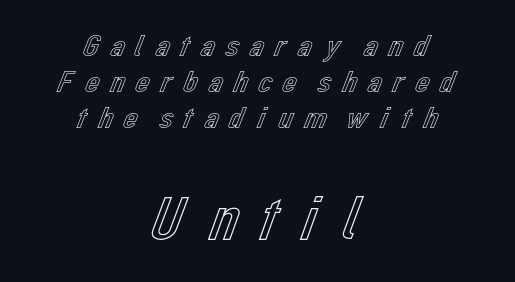
Q: Is the text italic (slanted)? A: Yes.
Q: Is the text underlined? A: No.
Q: How is the paragraph aligned? A: Centered.
Q: Is the spacing between letters normal or unusually wide? A: Unusually wide.
Q: Is the spacing between lines tight, normal or loose? A: Tight.
Q: Which block of text is set in a larger size, the first (top) or the second (bottom)? A: The second (bottom) one.
Q: Width (condensed, normal, or wide)? A: Normal.
Q: x-height? A: Medium.
Q: Monospaced? A: No.
